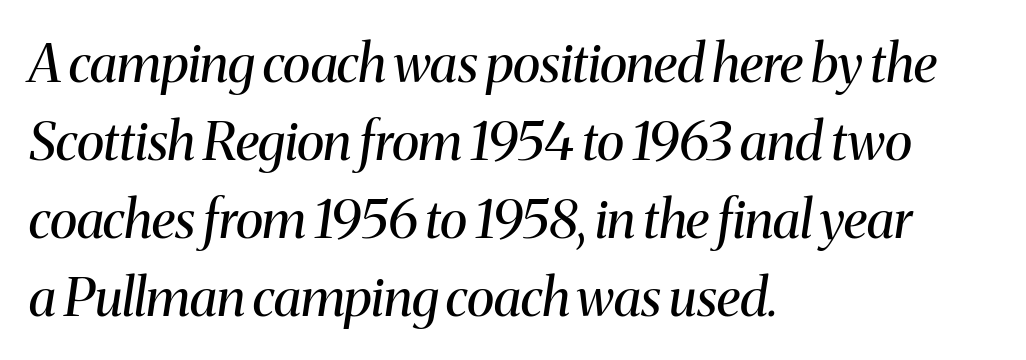
The image shows 53 px regular-weight serif type, italic (leaning right); set left-aligned, normal line spacing (1.47x), normal letter spacing, not underlined; medium stroke contrast and a medium x-height.
